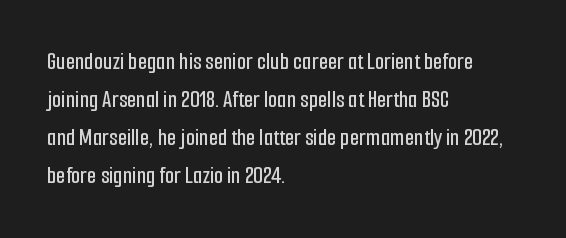
{"italic": "no", "underline": "no", "align": "left", "line_spacing": "normal", "line_spacing_ratio": 1.58, "letter_spacing": "normal", "letter_spacing_em": 0.0, "glyph_px": 24}
